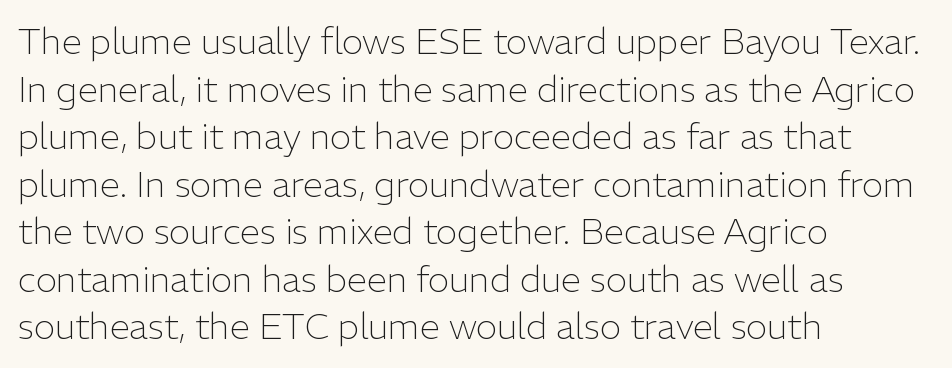
The image shows 36 px light sans-serif type, upright; set left-aligned, normal line spacing (1.32x), normal letter spacing, not underlined; low stroke contrast and a medium x-height.
